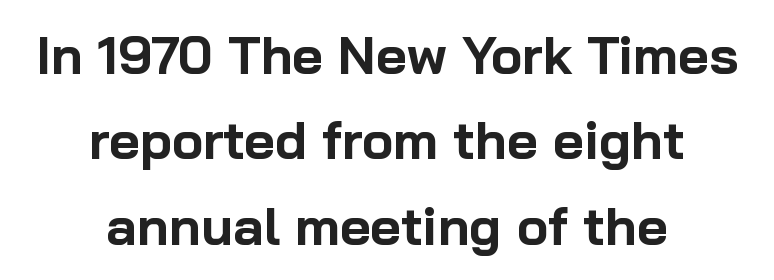
The image shows 53 px bold sans-serif type, upright; set centered, normal line spacing (1.61x), normal letter spacing, not underlined; low stroke contrast and a medium x-height.
